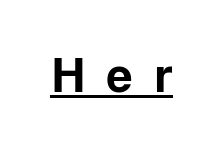
The image shows 48 px bold sans-serif type, upright; set unusually wide letter spacing (+0.43 em), underlined; low stroke contrast and a medium x-height.
